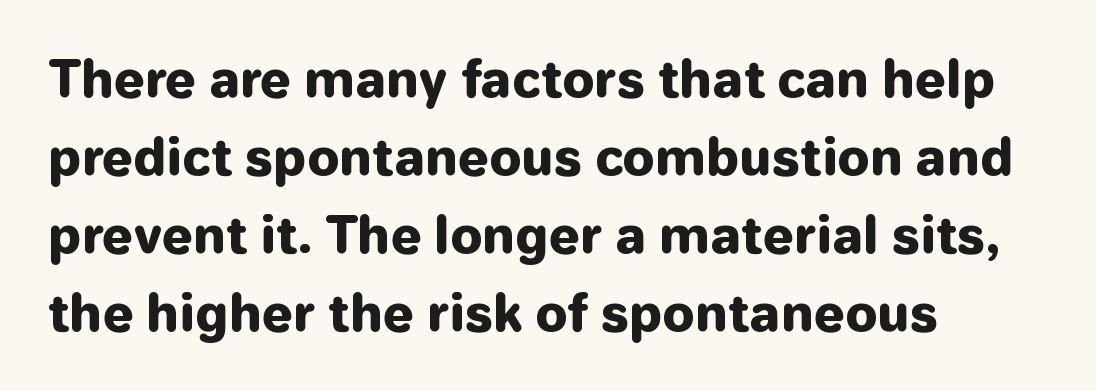
Do the characters align in a grid? No, the font is proportional. The designer went with a sans here, leaving each stem footless. The face used here has the dense, thick strokes of a bold. Leftover space on each line is placed entirely after the last word. The letters stand upright; this is a roman face.
